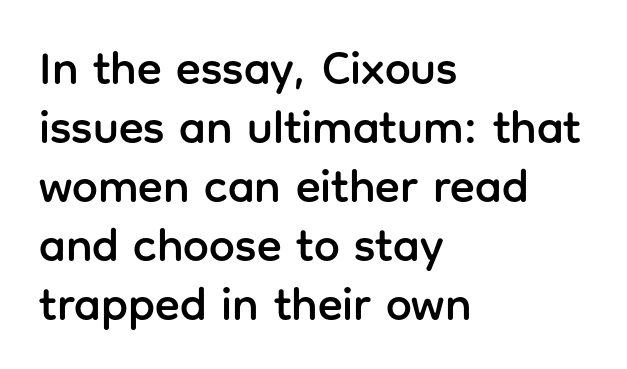
Any mark beneath the type? The region is blank. The rag falls on the right side of this text block. This sample uses plain, unmodified letter spacing. The space between consecutive lines is moderate. The typography opts for an upright posture over an oblique one.
